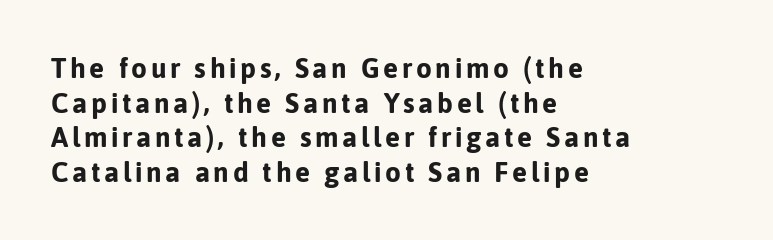
Every row of glyphs begins at an identical x-position on the left. Each letter's strokes conclude bluntly, with no projecting serifs. Strokes here are thick enough to call this a true bold. This rendering features lettering with no underline.
